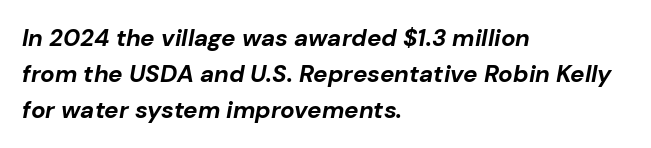
{"italic": "yes", "lean": "right", "slant_degrees": 10, "bold": "yes", "underline": "no", "align": "left", "line_spacing": "normal", "line_spacing_ratio": 1.49, "letter_spacing": "normal", "letter_spacing_em": 0.0, "glyph_px": 24}
